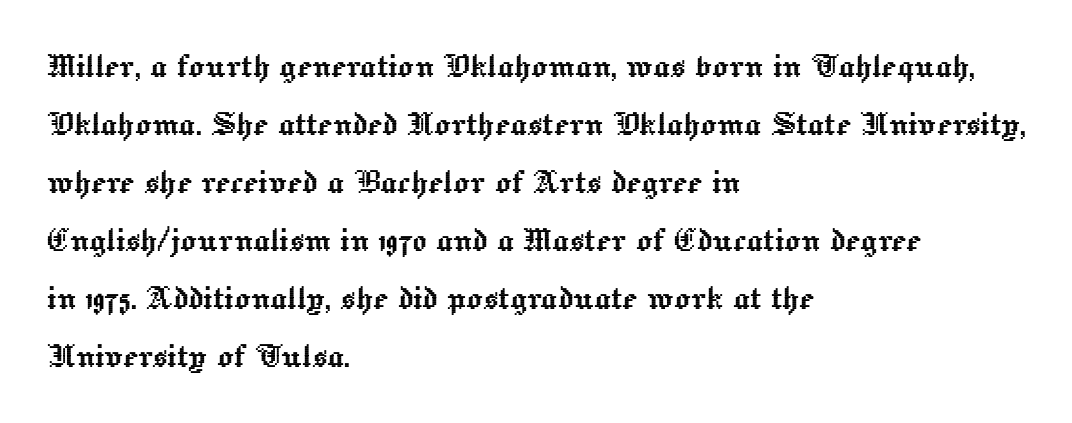
A roman cut, with each character standing at attention. The paragraph has a hard left edge and a soft right edge. Inter-character spacing is left at the font's built-in metrics. Character widths vary here, with narrow letters taking less room than wide ones. Vertical spacing — default.
